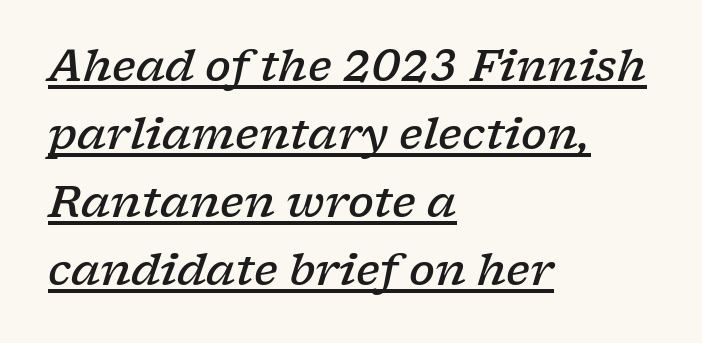
The image shows 43 px semibold, wide serif type, italic (leaning right); set left-aligned, normal line spacing (1.58x), normal letter spacing, underlined; low stroke contrast and a medium x-height.
